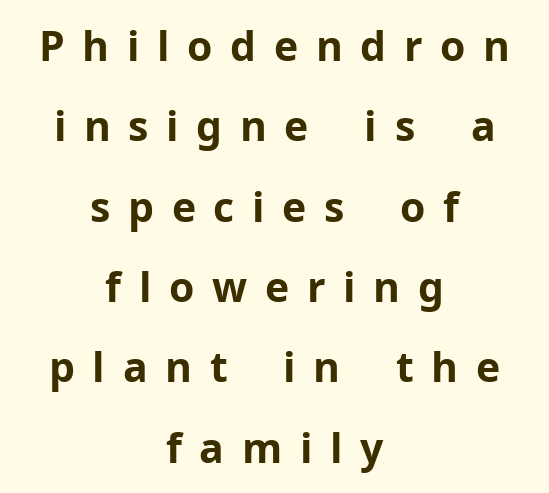
The image shows 41 px bold sans-serif type, upright; set centered, loose line spacing (1.96x), unusually wide letter spacing (+0.43 em), not underlined; low stroke contrast and a medium x-height.
